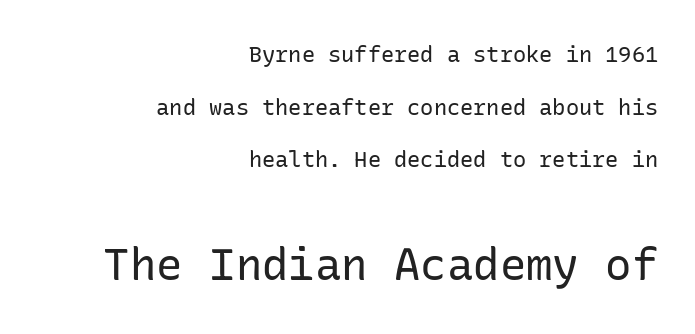
Q: Is the text bold? A: No.
Q: Is the text italic (slanted)? A: No, it is upright.
Q: Is the typeface a serif or a sans-serif typeface? A: Sans-serif.
Q: Is the text underlined? A: No.
Q: How is the paragraph aligned? A: Right-aligned.
Q: Is the spacing between letters normal or unusually wide? A: Normal.
Q: Is the spacing between lines tight, normal or loose? A: Loose.
Q: Which block of text is set in a larger size, the first (top) or the second (bottom)? A: The second (bottom) one.
Q: Width (condensed, normal, or wide)? A: Normal.
Q: Stroke contrast? A: Low.
Q: x-height? A: Medium.
